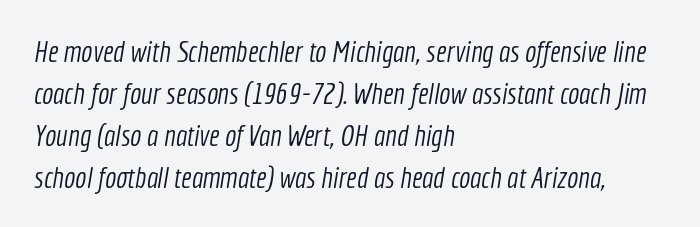
Q: Is the text bold? A: No.
Q: Is the typeface a serif or a sans-serif typeface? A: Sans-serif.
Q: Is the text underlined? A: No.
Q: How is the paragraph aligned? A: Left-aligned.
Q: Is the spacing between letters normal or unusually wide? A: Normal.
Q: Is the spacing between lines tight, normal or loose? A: Normal.
Q: Width (condensed, normal, or wide)? A: Condensed.
Q: x-height? A: Medium.
Q: Monospaced? A: No.
